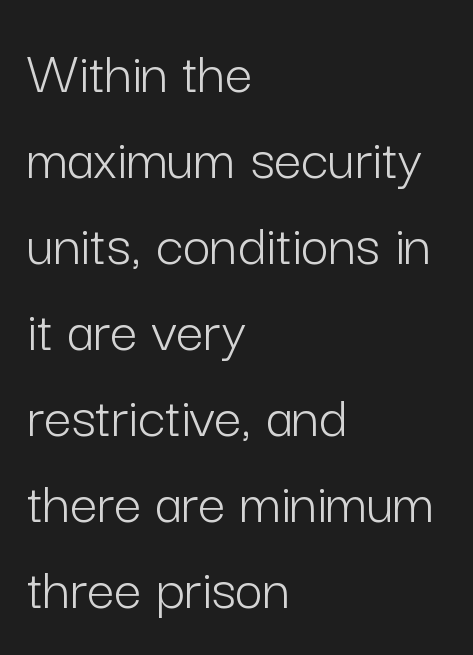
The image shows 61 px light sans-serif type, upright; set left-aligned, normal line spacing (1.41x), normal letter spacing, not underlined; low stroke contrast and a medium x-height.
